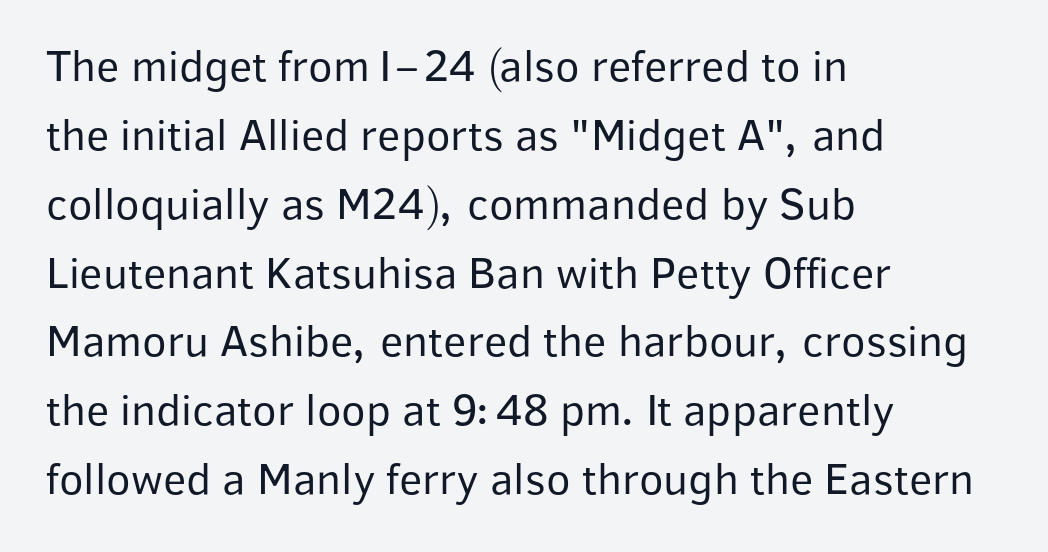
Type without underlining. These lines are rendered in a variable-pitch font. Reading down the column, the eye jumps a familiar distance to each next line. Caption: multi-line text, flush left, ragged right.
